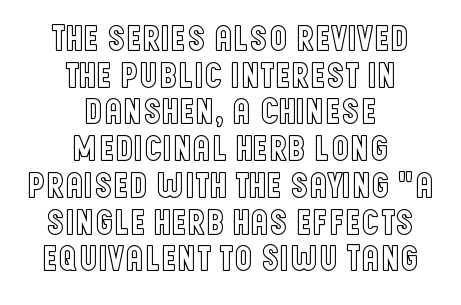
Q: Is the text italic (slanted)? A: No, it is upright.
Q: Is the text underlined? A: No.
Q: How is the paragraph aligned? A: Centered.
Q: Is the spacing between letters normal or unusually wide? A: Normal.
Q: Is the spacing between lines tight, normal or loose? A: Tight.
Q: Width (condensed, normal, or wide)? A: Condensed.
Q: x-height? A: Large.
Q: Monospaced? A: No.
